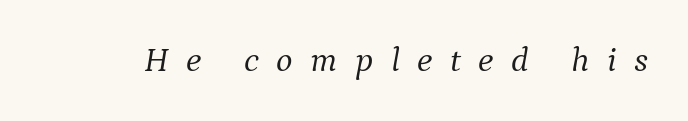
The image shows 35 px light serif type, italic (leaning right); set unusually wide letter spacing (+0.5 em), not underlined; medium stroke contrast and a medium x-height.
